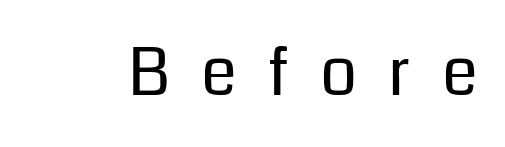
{"serif": "no", "italic": "no", "bold": "no", "weight": "regular", "width": "normal", "stroke_contrast": "low", "x_height": "medium", "monospaced": "no", "underline": "no", "letter_spacing": "wide", "letter_spacing_em": 0.48, "glyph_px": 65}
